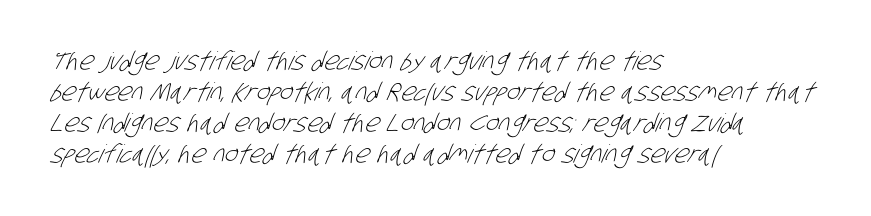
{"bold": "no", "underline": "no", "align": "left", "line_spacing_ratio": 1.24, "letter_spacing": "normal", "letter_spacing_em": 0.0, "glyph_px": 25}
